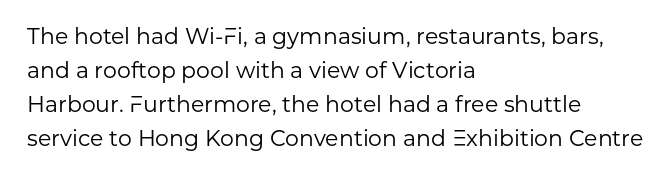
The image shows 22 px text type, upright; set left-aligned, normal line spacing (1.55x), normal letter spacing, not underlined.
